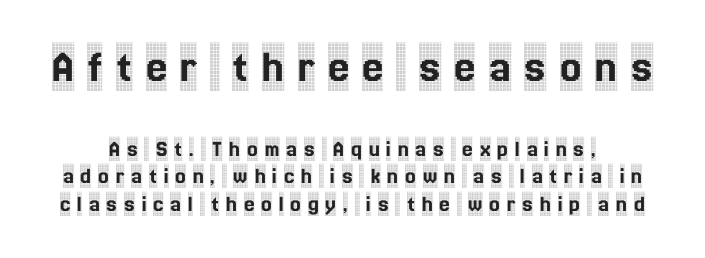
The passage shown is typed in a proportional face where columns would drift. Glyph-to-glyph distance is far greater than everyday printed text. Clear beneath every line of the passage. Students, observe: this is what under-led, compact text looks like.
